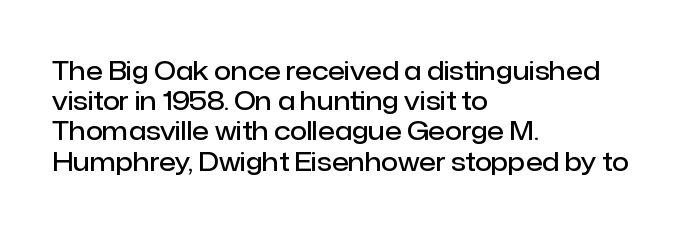
Posture: straight, roman, zero tilt. Unmarked baselines from the first word to the last. Spacing between characters is what you'd get straight out of the box. The face used here is a semibold: visibly heavier than regular, lighter than bold.
